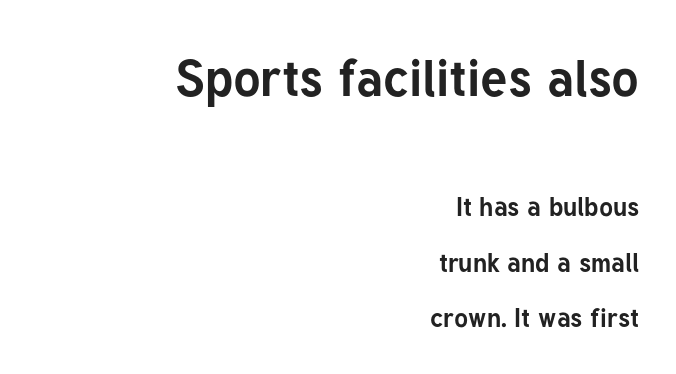
{"serif": "no", "italic": "no", "bold": "yes", "weight": "bold", "width": "normal", "stroke_contrast": "low", "x_height": "medium", "monospaced": "no", "underline": "no", "align": "right", "line_spacing": "loose", "line_spacing_ratio": 2.13, "letter_spacing": "normal", "letter_spacing_em": 0.0, "larger_block": "first", "size_ratio": 1.96, "glyph_px": 51}
